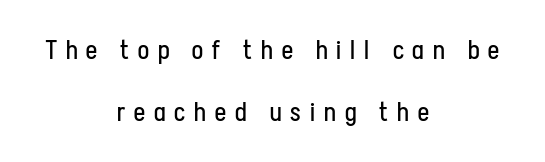
Glyph-to-glyph distance is far greater than everyday printed text. In terms of leading, this rendering errs on the spacious side. Casual observation: everything's sitting right in the middle. Quick note: not italic, upright.
